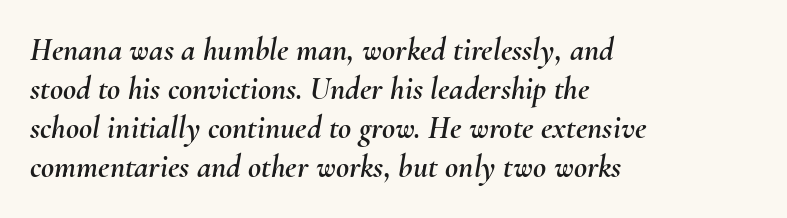
Q: Is the text italic (slanted)? A: Yes, it leans right by about 10 degrees.
Q: Is the text underlined? A: No.
Q: How is the paragraph aligned? A: Left-aligned.
Q: Is the spacing between letters normal or unusually wide? A: Normal.
Q: Width (condensed, normal, or wide)? A: Normal.
Q: Stroke contrast? A: Medium.
Q: x-height? A: Small.
Q: Monospaced? A: No.
